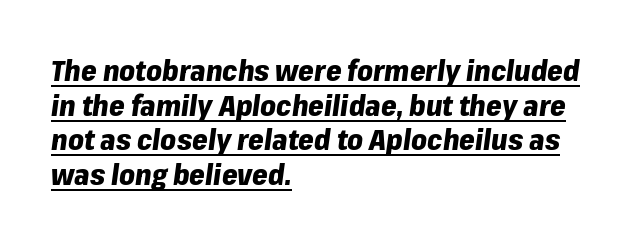
The image shows 28 px heavy type, italic (leaning right); set left-aligned, line spacing 1.24x, normal letter spacing, underlined; low stroke contrast and a medium x-height.
